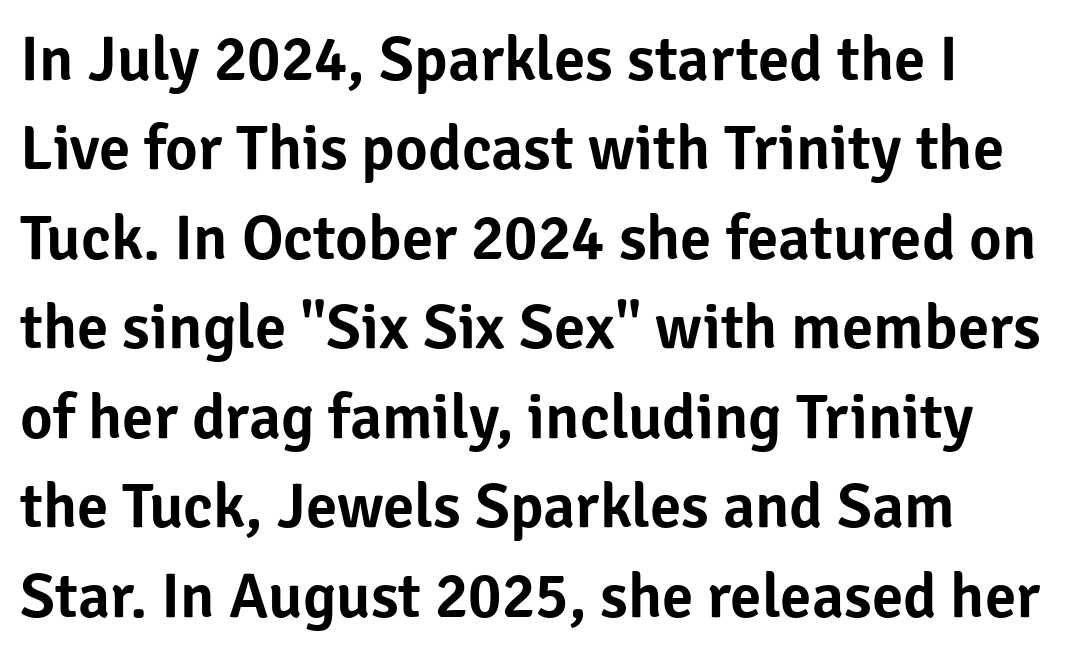
{"serif": "no", "italic": "no", "width": "normal", "stroke_contrast": "low", "x_height": "medium", "monospaced": "no", "underline": "no", "line_spacing": "normal", "line_spacing_ratio": 1.42, "letter_spacing": "normal", "letter_spacing_em": 0.0, "glyph_px": 63}
